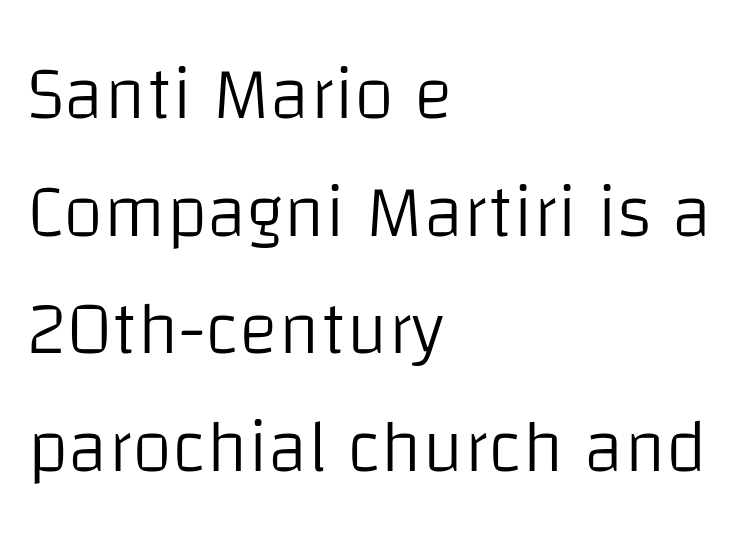
The foot of each line stays bare and open. Is the letter spacing exaggerated? No — it looks like the ordinary default. The rendering uses natural spacing where letterforms have individual widths. The letters stand straight up with perfectly vertical stems. Stems here are at most as thick as an everyday book face.
